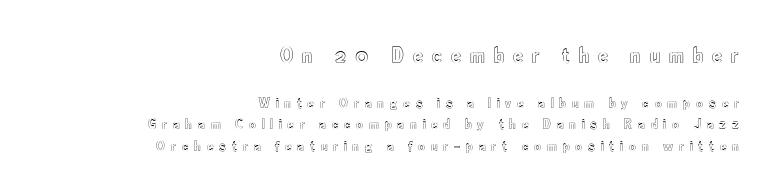
Q: Is the text italic (slanted)? A: No, it is upright.
Q: Is the text underlined? A: No.
Q: How is the paragraph aligned? A: Right-aligned.
Q: Is the spacing between letters normal or unusually wide? A: Unusually wide.
Q: Is the spacing between lines tight, normal or loose? A: Normal.
Q: Which block of text is set in a larger size, the first (top) or the second (bottom)? A: The first (top) one.
